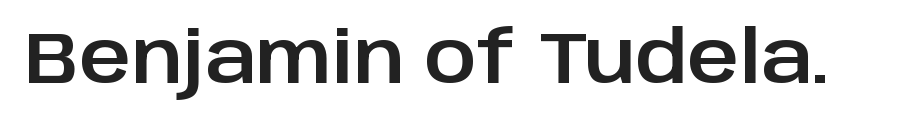
{"serif": "no", "italic": "no", "width": "normal", "stroke_contrast": "low", "x_height": "large", "monospaced": "no", "underline": "no", "letter_spacing": "normal", "letter_spacing_em": 0.0, "glyph_px": 71}
